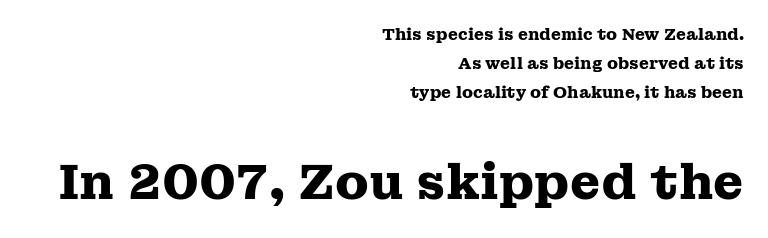
{"serif": "yes", "italic": "no", "bold": "yes", "weight": "heavy", "width": "wide", "stroke_contrast": "medium", "x_height": "medium", "monospaced": "no", "underline": "no", "align": "right", "line_spacing_ratio": 1.8, "letter_spacing": "normal", "letter_spacing_em": 0.0, "larger_block": "second", "size_ratio": 3.06, "glyph_px": 49}
